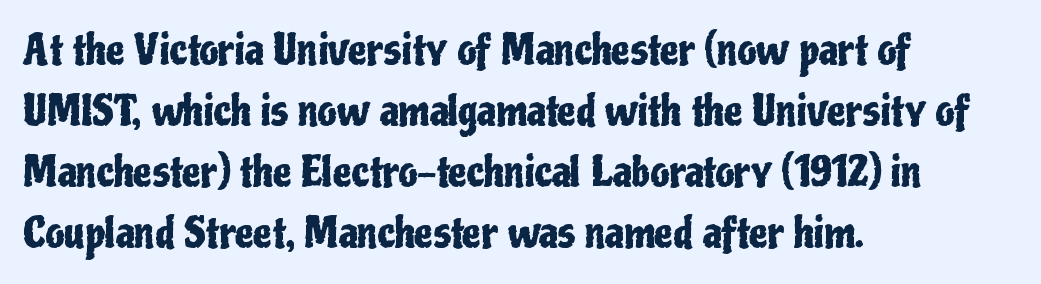
The image shows 42 px condensed sans-serif type, upright; set left-aligned, normal line spacing (1.45x), normal letter spacing, not underlined; low stroke contrast and a medium x-height.
